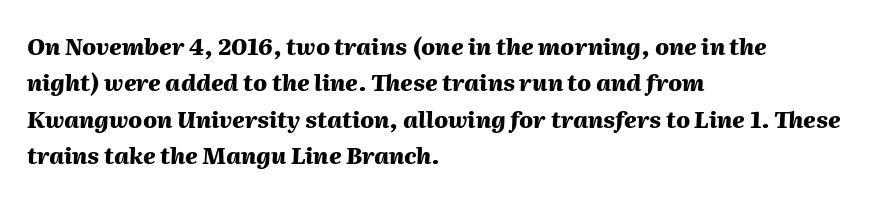
{"italic": "yes", "lean": "right", "slant_degrees": 2, "bold": "yes", "underline": "no", "align": "left", "line_spacing": "normal", "line_spacing_ratio": 1.58, "letter_spacing": "normal", "letter_spacing_em": 0.0, "glyph_px": 23}
